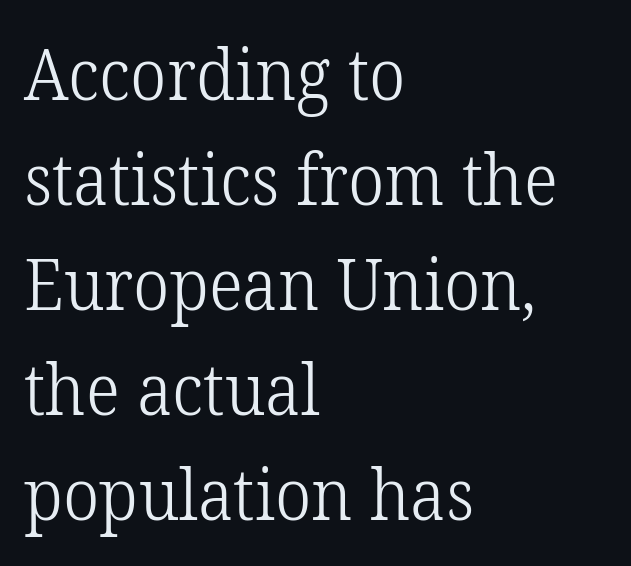
{"serif": "yes", "italic": "no", "bold": "no", "weight": "light", "width": "normal", "stroke_contrast": "low", "x_height": "medium", "monospaced": "no", "underline": "no", "align": "left", "line_spacing": "normal", "line_spacing_ratio": 1.48, "letter_spacing": "normal", "letter_spacing_em": 0.0, "glyph_px": 71}
